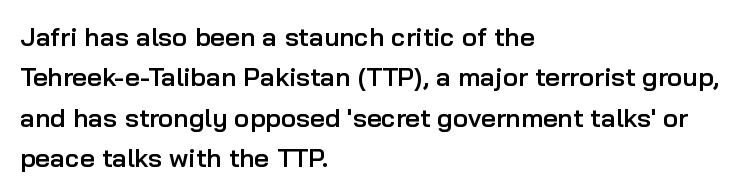
The image shows 26 px text type, upright; set left-aligned, normal line spacing (1.55x), normal letter spacing, not underlined.
